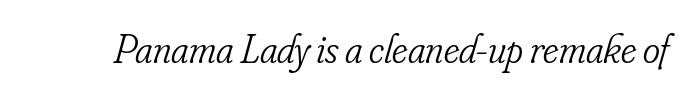
{"serif": "yes", "italic": "yes", "lean": "right", "slant_degrees": 16, "bold": "no", "weight": "light", "width": "condensed", "stroke_contrast": "low", "x_height": "small", "monospaced": "no", "underline": "no", "letter_spacing": "normal", "letter_spacing_em": 0.0, "glyph_px": 41}
